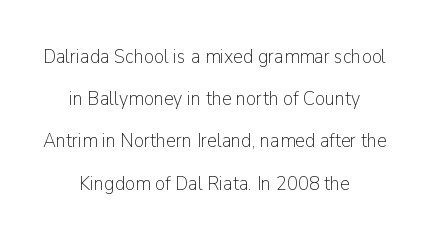
Q: Is the text bold? A: No.
Q: Is the text italic (slanted)? A: No, it is upright.
Q: Is the text underlined? A: No.
Q: How is the paragraph aligned? A: Centered.
Q: Is the spacing between letters normal or unusually wide? A: Normal.
Q: Is the spacing between lines tight, normal or loose? A: Loose.
